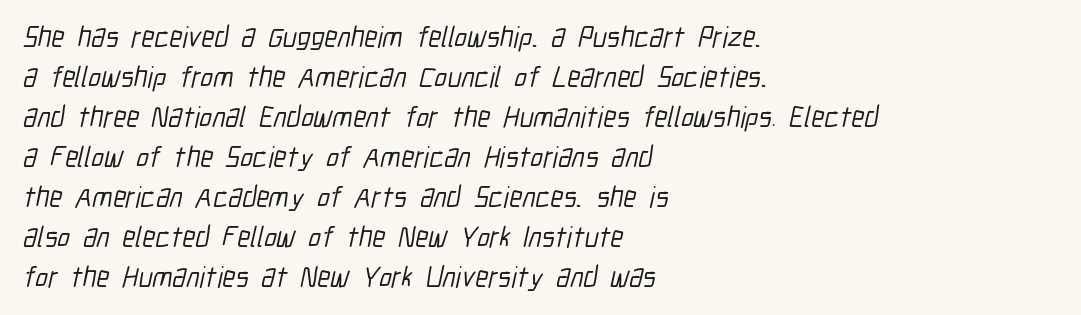
The paragraph shown leans on its left margin. Look at the tracking — it's just the regular setting, nothing added. Bare-footed words on every line. These lines are composed in type without serifs. The passage shown is typed in a proportional face where columns would drift.
